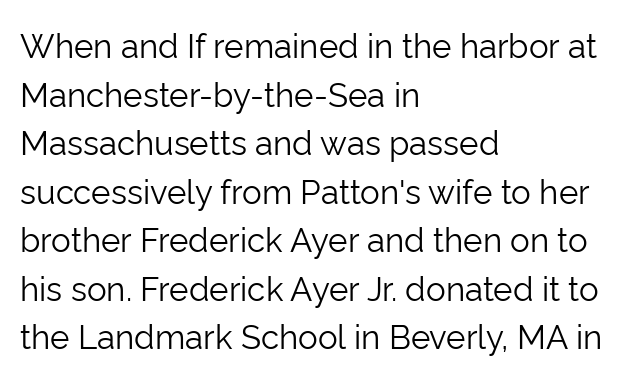
The image shows 33 px light sans-serif type, upright; set left-aligned, normal line spacing (1.47x), normal letter spacing, not underlined; low stroke contrast and a medium x-height.
